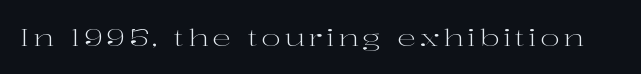
The image shows 24 px text type, upright; set not underlined.
